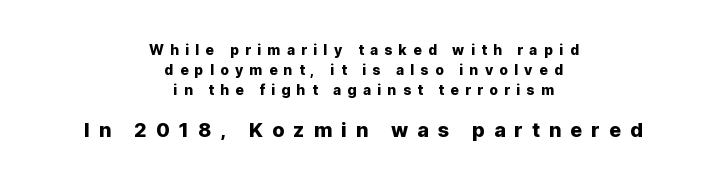
{"italic": "no", "underline": "no", "align": "center", "line_spacing": "normal", "line_spacing_ratio": 1.43, "letter_spacing": "wide", "letter_spacing_em": 0.45, "larger_block": "second", "size_ratio": 1.43, "glyph_px": 20}
